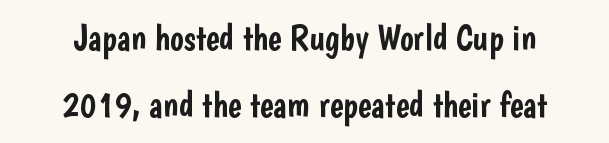
This rendering leaves character spacing at its baseline value. Compared with a flush-left layout, this one balances lines on the center instead. Stroke terminals: plain, sans-serif. Rendered with straight, roman letterforms.
